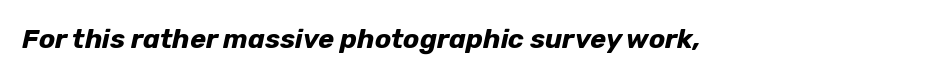
Bold? Absolutely — the strokes are thick and heavy. Rule under the text: the space is simply empty. Students, note that the glyphs here touch the page at normal intervals. You can tell it's italic because the verticals aren't actually vertical.
